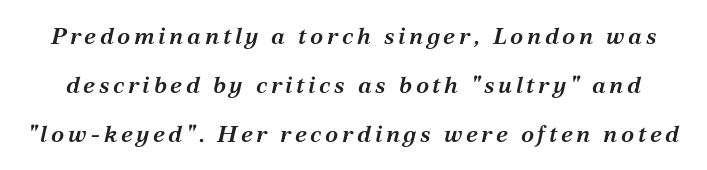
{"italic": "yes", "lean": "right", "slant_degrees": 12, "bold": "semi", "underline": "no", "line_spacing": "loose", "line_spacing_ratio": 2.04, "glyph_px": 24}
